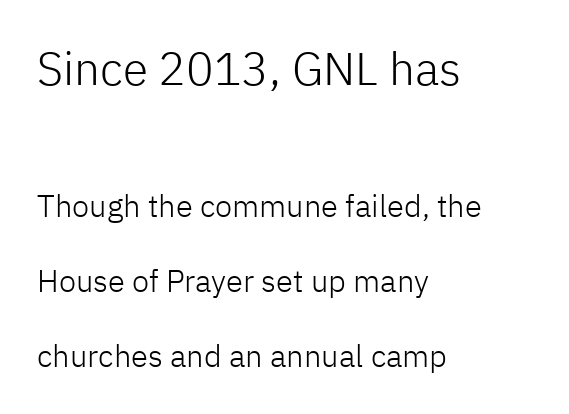
{"serif": "no", "italic": "no", "bold": "no", "weight": "light", "width": "normal", "stroke_contrast": "low", "x_height": "medium", "monospaced": "no", "underline": "no", "align": "left", "line_spacing": "loose", "line_spacing_ratio": 2.42, "letter_spacing": "normal", "letter_spacing_em": 0.0, "larger_block": "first", "size_ratio": 1.48, "glyph_px": 46}
